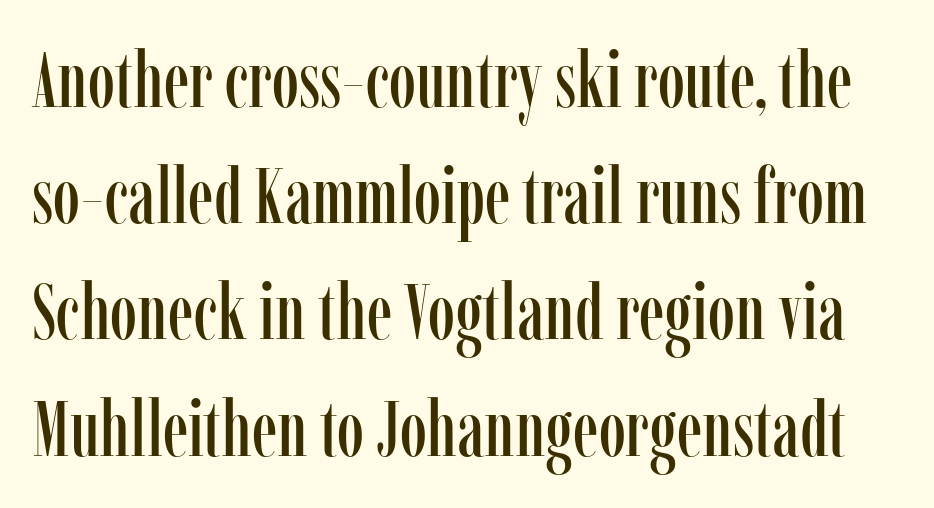
{"serif": "yes", "italic": "no", "width": "condensed", "stroke_contrast": "low", "x_height": "medium", "monospaced": "no", "underline": "no", "line_spacing": "normal", "line_spacing_ratio": 1.49, "letter_spacing": "normal", "letter_spacing_em": 0.0, "glyph_px": 78}
